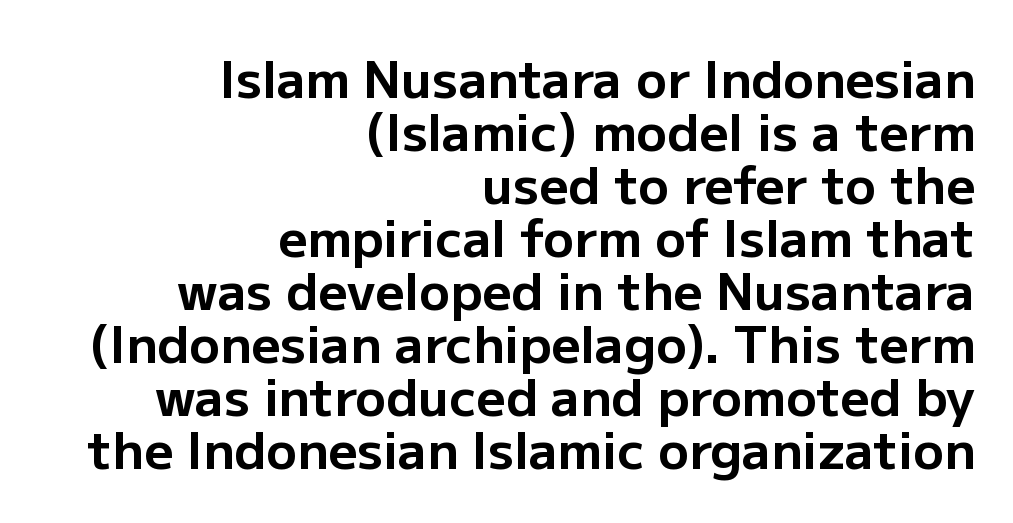
{"serif": "no", "italic": "no", "bold": "yes", "weight": "bold", "width": "normal", "stroke_contrast": "low", "x_height": "medium", "monospaced": "no", "underline": "no", "align": "right", "line_spacing": "tight", "line_spacing_ratio": 1.04, "letter_spacing": "normal", "letter_spacing_em": 0.0, "glyph_px": 51}
